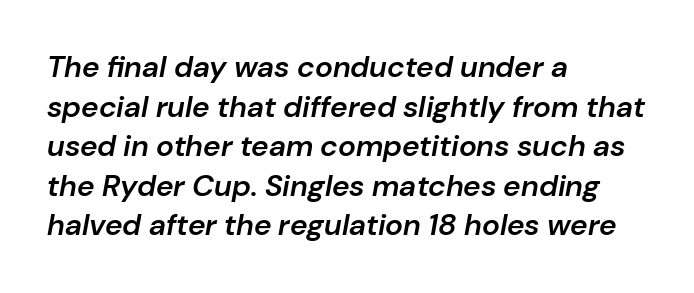
Has an underline been added? It has not. Note the varied advance widths — an 'i' is clearly narrower than an 'm'. No extra tracking has been applied to these lines. Alignment: flush left. Looking at the ascenders, they clearly lean.
